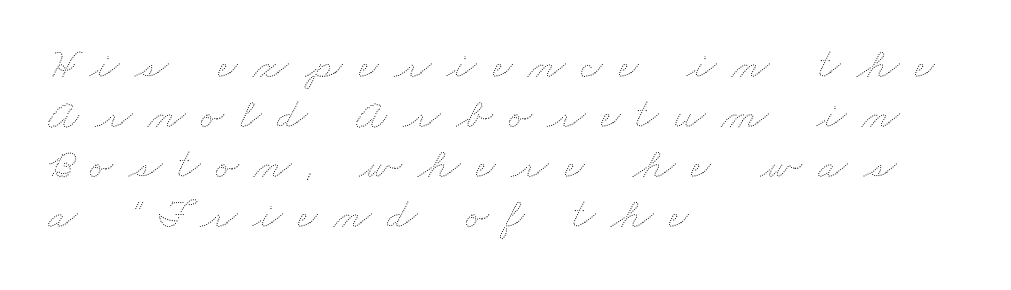
{"bold": "no", "weight": "thin", "width": "wide", "stroke_contrast": "medium", "x_height": "small", "monospaced": "no", "underline": "no", "align": "left", "line_spacing_ratio": 1.16, "letter_spacing": "wide", "letter_spacing_em": 0.37, "glyph_px": 43}
